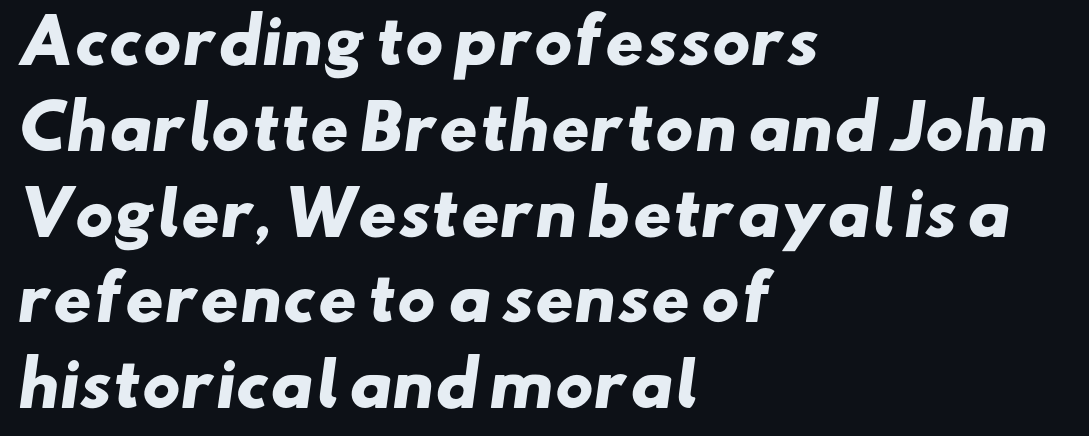
The compositor pushed each line to the left boundary. Clear beneath every line of the passage. The passage shown is emphatically bold. The gaps between neighbouring characters are ordinary and unremarkable.
